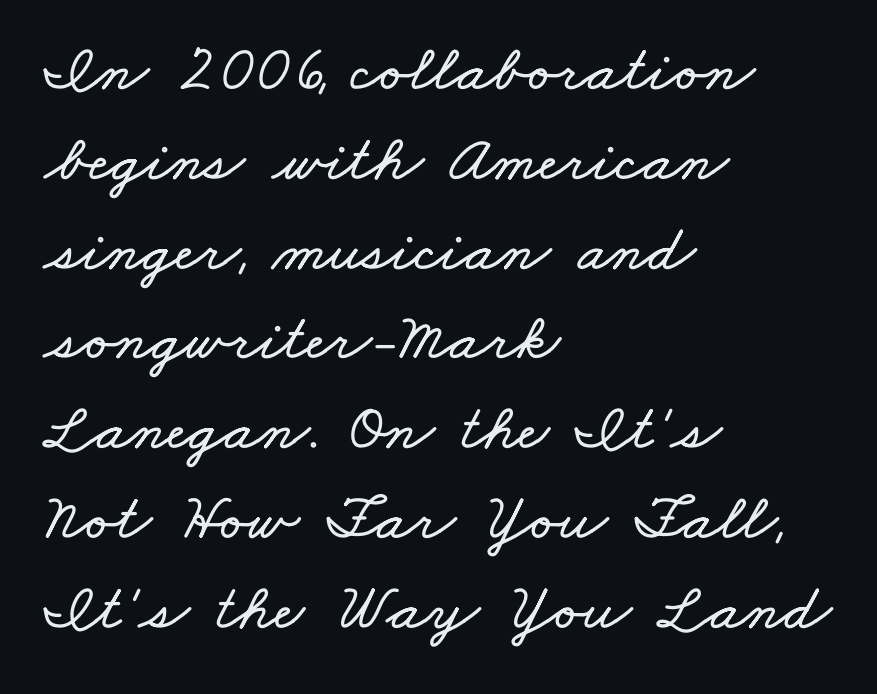
The image shows 66 px wide type; set left-aligned, normal line spacing (1.36x), normal letter spacing, not underlined; low stroke contrast and a small x-height.
